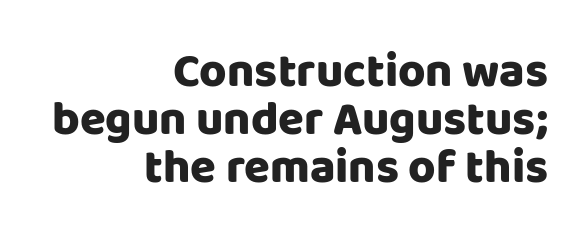
Ascenders rise straight up at ninety degrees. Tracking here is standard; glyphs follow each other at the usual distance. The strip under each line holds only bare page. The ragged edge is on the left, which tells us the setting is flush right. The text was rendered using a sans face with plain stroke endings.
